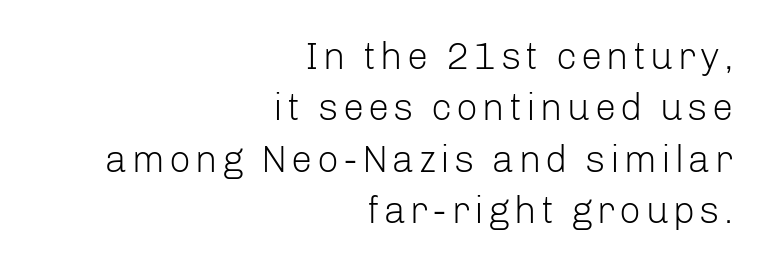
No feet cap the strokes, marking this as sans-serif type. The string is rendered with underlining switched off. Is the block centered? No — it sits flush against the right margin. Vertical strokes here are truly vertical.
